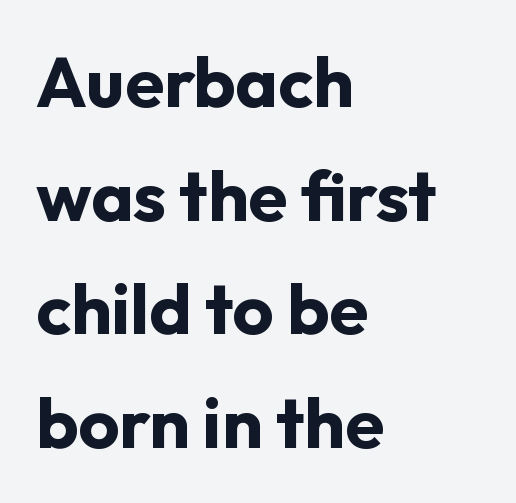
Proportional: the letters do not fall into vertical columns. If you drew a line through each stem, it would be perfectly vertical. Compared with an ordinary text face, these strokes are far heavier — a full bold. Honestly, there is no underline to notice here at all. Between one letter and the next there's only the usual sliver of space.
